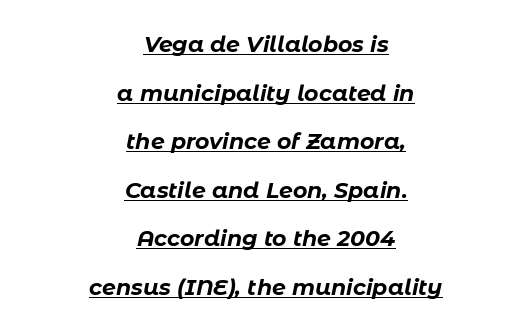
The image shows 22 px bold type, italic (leaning right); set centered, loose line spacing (2.21x), normal letter spacing, underlined.
